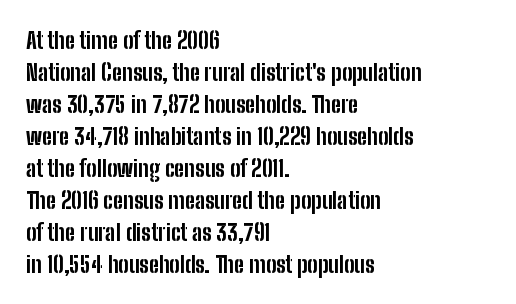
The image shows 23 px bold type, upright; set left-aligned, normal line spacing (1.39x), normal letter spacing, not underlined.
